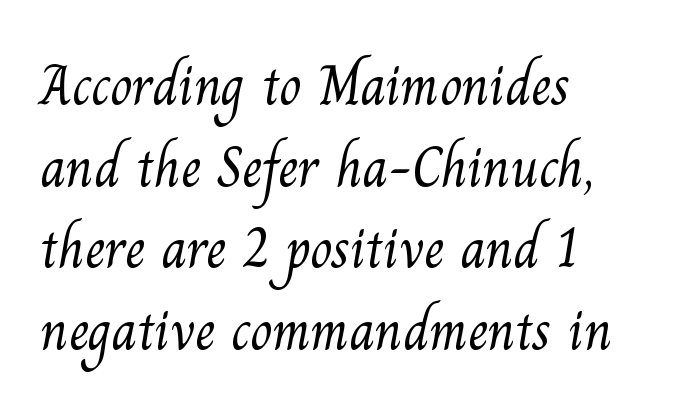
The image shows 57 px light serif type; set left-aligned, normal line spacing (1.43x), normal letter spacing, not underlined; medium stroke contrast and a small x-height.
